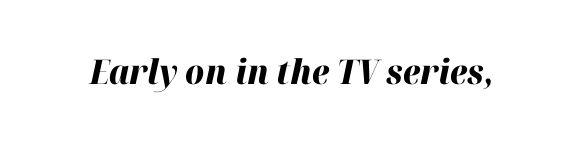
Q: Is the text bold? A: Yes.
Q: Is the text italic (slanted)? A: Yes, it leans right by about 12 degrees.
Q: Is the text underlined? A: No.
Q: Is the spacing between letters normal or unusually wide? A: Normal.
Q: Width (condensed, normal, or wide)? A: Normal.
Q: Stroke contrast? A: High.
Q: x-height? A: Medium.
Q: Monospaced? A: No.
